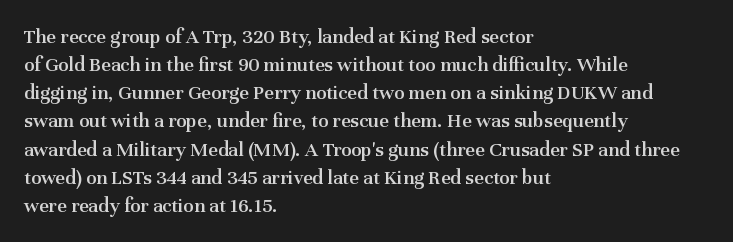
Q: Is the text bold? A: Semi-bold.
Q: Is the text italic (slanted)? A: No, it is upright.
Q: Is the text underlined? A: No.
Q: How is the paragraph aligned? A: Left-aligned.
Q: Is the spacing between letters normal or unusually wide? A: Normal.
Q: Is the spacing between lines tight, normal or loose? A: Normal.
